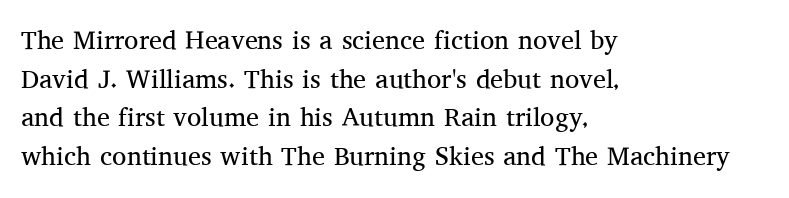
Q: Is the text bold? A: No.
Q: Is the text italic (slanted)? A: No, it is upright.
Q: Is the text underlined? A: No.
Q: How is the paragraph aligned? A: Left-aligned.
Q: Is the spacing between letters normal or unusually wide? A: Normal.
Q: Is the spacing between lines tight, normal or loose? A: Normal.
